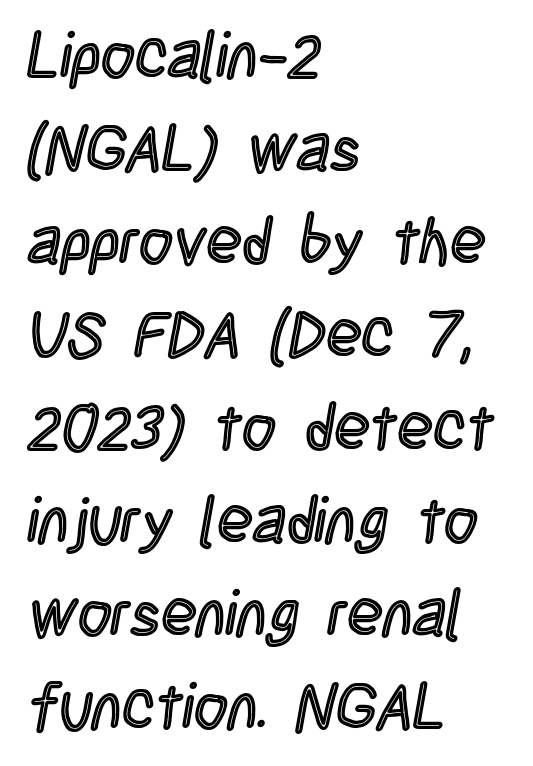
Q: Is the text italic (slanted)? A: Yes.
Q: Is the text underlined? A: No.
Q: How is the paragraph aligned? A: Left-aligned.
Q: Is the spacing between letters normal or unusually wide? A: Normal.
Q: Is the spacing between lines tight, normal or loose? A: Normal.
Q: Width (condensed, normal, or wide)? A: Condensed.
Q: x-height? A: Large.
Q: Monospaced? A: No.
